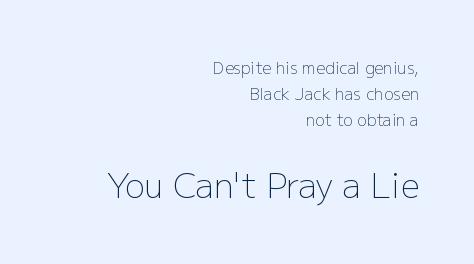
{"serif": "no", "italic": "no", "bold": "no", "weight": "light", "width": "normal", "stroke_contrast": "low", "x_height": "medium", "monospaced": "no", "underline": "no", "align": "right", "line_spacing": "normal", "line_spacing_ratio": 1.62, "letter_spacing": "normal", "letter_spacing_em": 0.0, "larger_block": "second", "size_ratio": 2.06, "glyph_px": 33}
